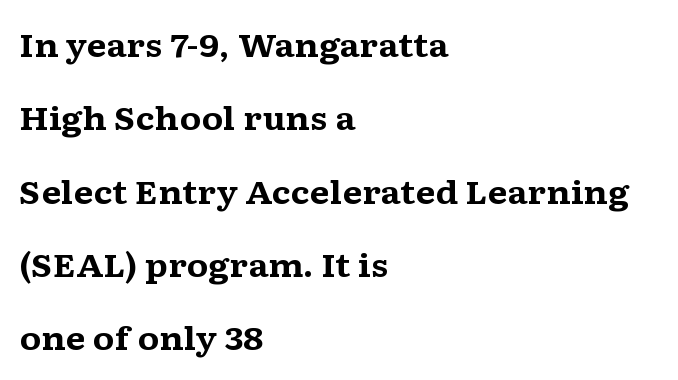
The image shows 32 px bold, wide serif type, upright; set left-aligned, loose line spacing (2.29x), normal letter spacing, not underlined; medium stroke contrast and a medium x-height.
